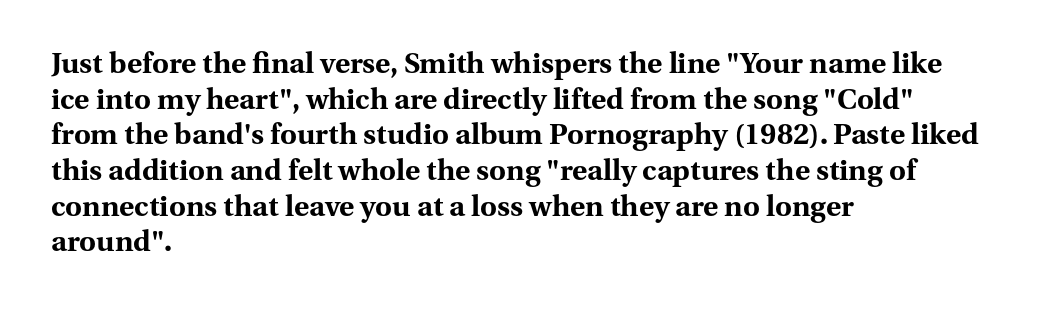
{"serif": "yes", "italic": "no", "bold": "yes", "weight": "bold", "width": "normal", "stroke_contrast": "medium", "x_height": "medium", "monospaced": "no", "underline": "no", "align": "left", "line_spacing_ratio": 1.23, "letter_spacing": "normal", "letter_spacing_em": 0.0, "glyph_px": 29}
